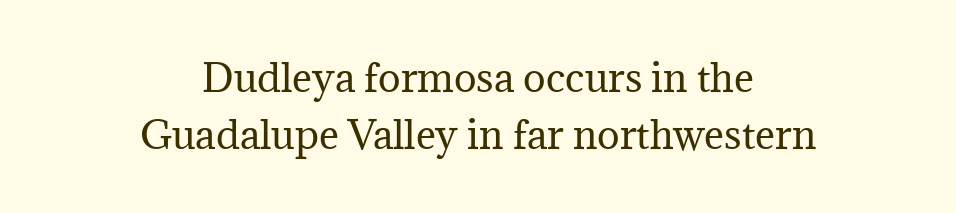
Q: Is the text bold? A: No.
Q: Is the text italic (slanted)? A: No, it is upright.
Q: Is the typeface a serif or a sans-serif typeface? A: Serif.
Q: Is the text underlined? A: No.
Q: How is the paragraph aligned? A: Centered.
Q: Is the spacing between letters normal or unusually wide? A: Normal.
Q: Is the spacing between lines tight, normal or loose? A: Normal.
Q: Width (condensed, normal, or wide)? A: Normal.
Q: Stroke contrast? A: Medium.
Q: x-height? A: Medium.
Q: Monospaced? A: No.
